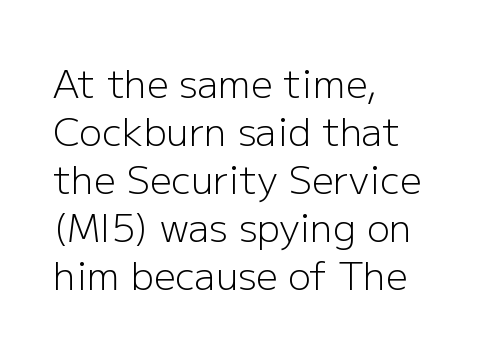
Ordinary non-slanted type is in use. In CSS terms this would be text-align: left. The passage shown is typeset with a sans-serif family. Type without underlining. The letters advance in unequal steps, a hallmark of proportional type.
